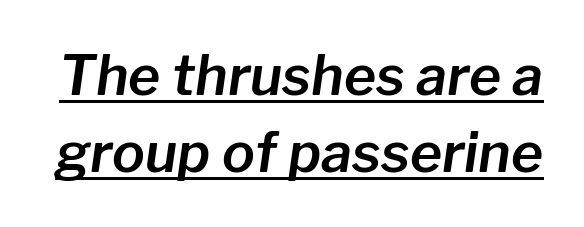
Q: Is the text italic (slanted)? A: Yes, it leans right by about 8 degrees.
Q: Is the text underlined? A: Yes.
Q: Is the spacing between letters normal or unusually wide? A: Normal.
Q: Is the spacing between lines tight, normal or loose? A: Normal.
Q: Width (condensed, normal, or wide)? A: Normal.
Q: Stroke contrast? A: Low.
Q: x-height? A: Medium.
Q: Monospaced? A: No.
